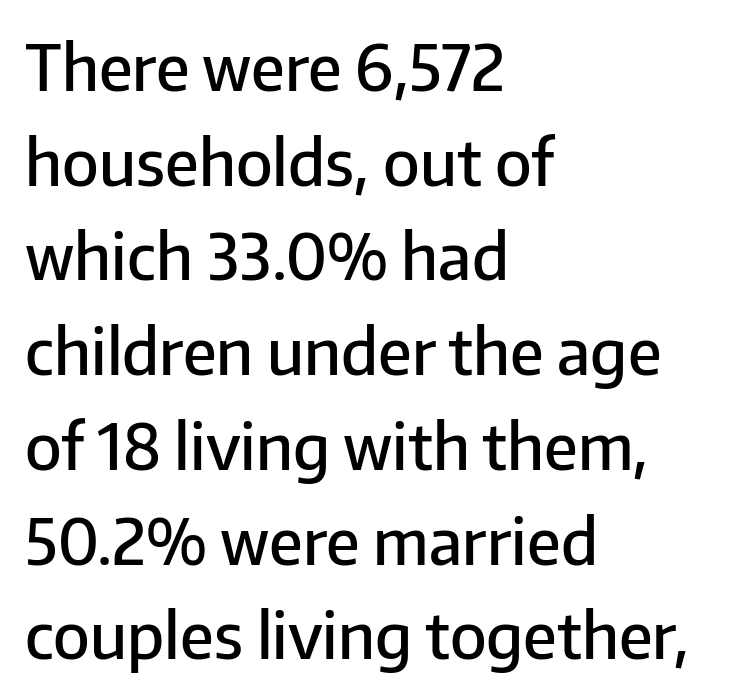
Q: Is the text bold? A: Semi-bold.
Q: Is the text italic (slanted)? A: No, it is upright.
Q: Is the typeface a serif or a sans-serif typeface? A: Sans-serif.
Q: Is the text underlined? A: No.
Q: How is the paragraph aligned? A: Left-aligned.
Q: Is the spacing between letters normal or unusually wide? A: Normal.
Q: Is the spacing between lines tight, normal or loose? A: Normal.
Q: Width (condensed, normal, or wide)? A: Normal.
Q: Stroke contrast? A: Low.
Q: x-height? A: Medium.
Q: Monospaced? A: No.
